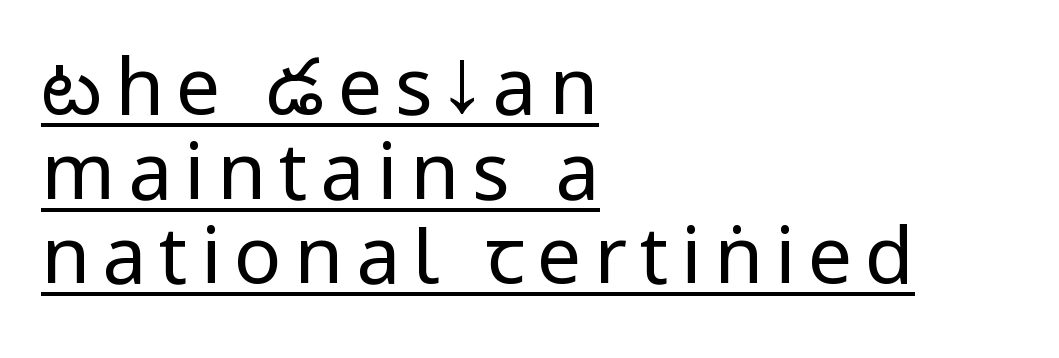
{"serif": "no", "italic": "no", "bold": "no", "weight": "regular", "width": "condensed", "stroke_contrast": "low", "x_height": "large", "monospaced": "no", "underline": "yes", "align": "left", "line_spacing": "tight", "line_spacing_ratio": 1.07, "glyph_px": 79}
